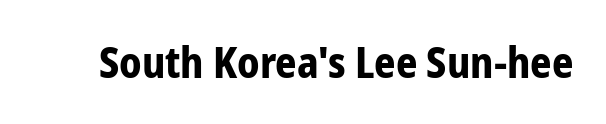
Honestly, there is no underline to notice here at all. This is heavy type, rendered in bold. Posture: upright roman. The designer went with a sans here, leaving each stem footless. This sample uses plain, unmodified letter spacing. You could not count columns in this text — the font is proportionally spaced.
